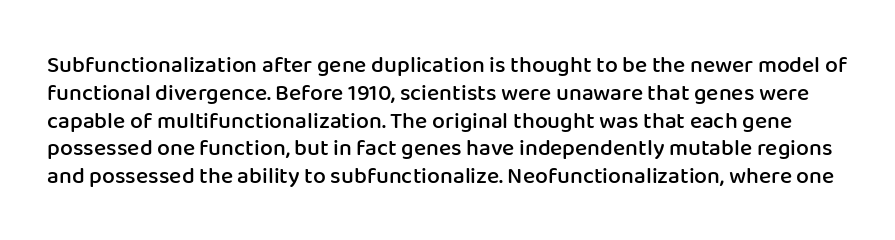
The image shows 23 px text type, upright; set line spacing 1.21x, normal letter spacing, not underlined.
